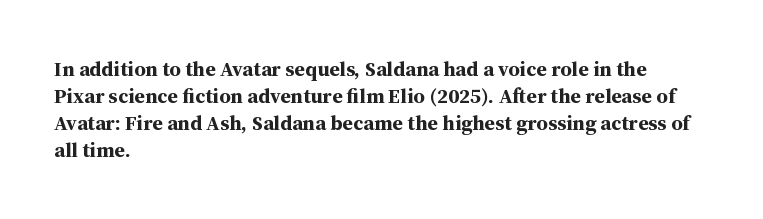
Which margin do the lines hug? The left one — the right edge is uneven. The foot of each line stays bare and open. Strokes here are thick enough to call this a true bold. Does the lettering tilt? It doesn't — this is upright. You could call the tracking neutral — neither tight nor loose. Interline gaps are of average width in this sample.
